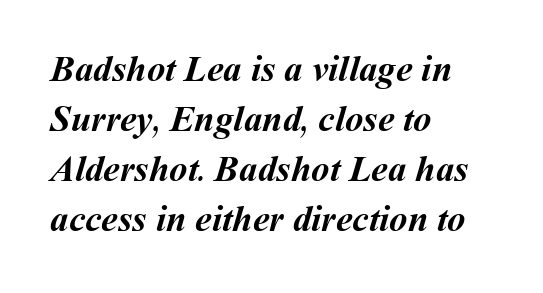
The image shows 37 px semibold type; set left-aligned, normal line spacing (1.35x), normal letter spacing, not underlined; medium stroke contrast and a medium x-height.
